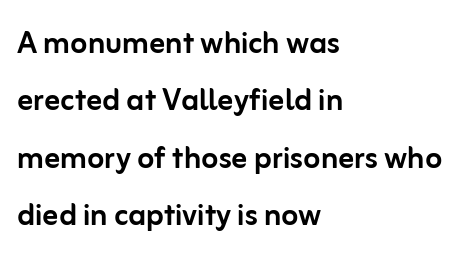
Q: Is the text italic (slanted)? A: No, it is upright.
Q: Is the typeface a serif or a sans-serif typeface? A: Sans-serif.
Q: Is the text underlined? A: No.
Q: How is the paragraph aligned? A: Left-aligned.
Q: Is the spacing between letters normal or unusually wide? A: Normal.
Q: Is the spacing between lines tight, normal or loose? A: Normal.
Q: Width (condensed, normal, or wide)? A: Normal.
Q: Stroke contrast? A: Low.
Q: x-height? A: Medium.
Q: Monospaced? A: No.
